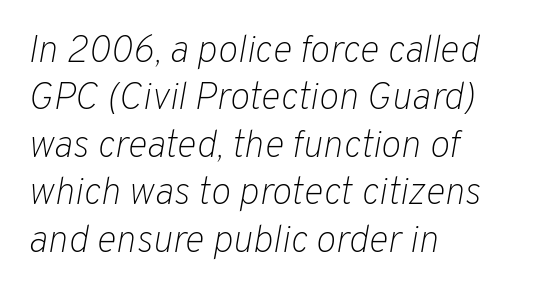
The image shows 38 px light type, italic (leaning right); set left-aligned, normal line spacing (1.25x), normal letter spacing, not underlined; low stroke contrast and a medium x-height.
